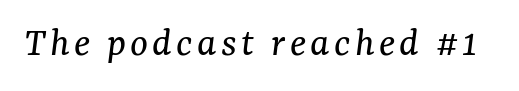
This is serif lettering, the kind often seen in printed books. Italic? Definitely — the glyphs are oblique. Heaviness? Minimal to ordinary, like unemphasized prose. Bare-footed words on every line. A typesetter would call this proportional, since set widths differ per character.
